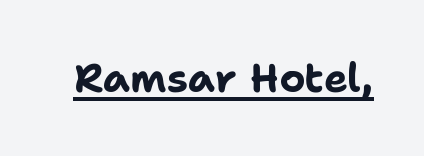
Typographically, this falls in the sans-serif category. Upright lettering throughout. The passage shown is underscored from start to finish. The letters are bold, with thick, heavy strokes. This rendering leaves character spacing at its baseline value. Character widths vary here, with narrow letters taking less room than wide ones.
